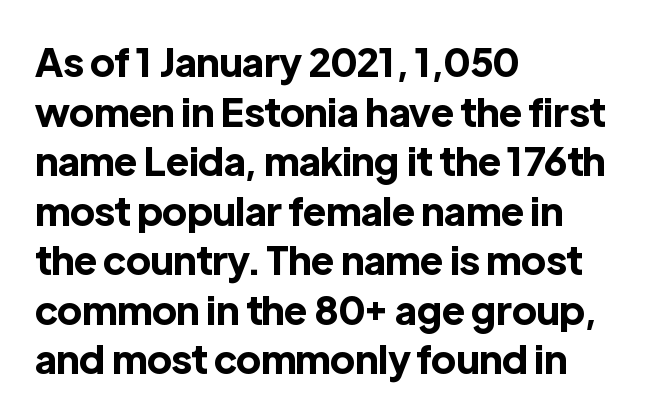
Q: Is the text bold? A: Yes.
Q: Is the text italic (slanted)? A: No, it is upright.
Q: Is the typeface a serif or a sans-serif typeface? A: Sans-serif.
Q: Is the text underlined? A: No.
Q: How is the paragraph aligned? A: Left-aligned.
Q: Is the spacing between letters normal or unusually wide? A: Normal.
Q: Is the spacing between lines tight, normal or loose? A: Normal.
Q: Width (condensed, normal, or wide)? A: Normal.
Q: x-height? A: Medium.
Q: Monospaced? A: No.
